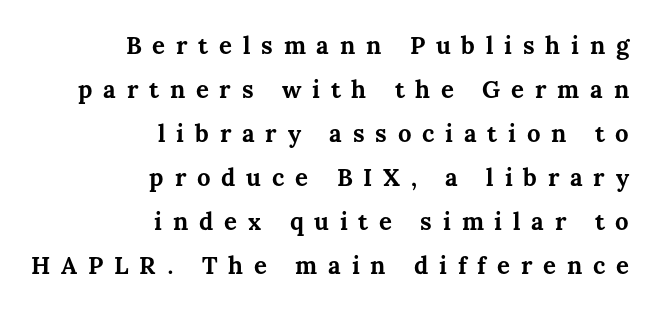
Notice how the stems are strictly vertical — no italics here. The gaps between neighbouring characters are conspicuously large. These lines are set flush right with a ragged left edge. Unmarked baselines from the first word to the last.
